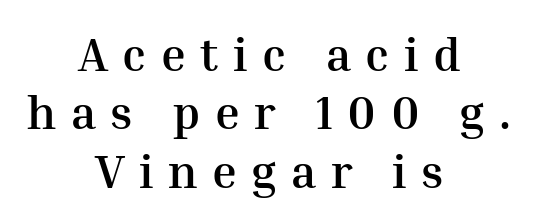
{"serif": "yes", "italic": "no", "bold": "yes", "weight": "semibold", "width": "normal", "stroke_contrast": "medium", "x_height": "medium", "monospaced": "no", "underline": "no", "align": "center", "line_spacing_ratio": 1.24, "letter_spacing": "wide", "letter_spacing_em": 0.31, "glyph_px": 47}
